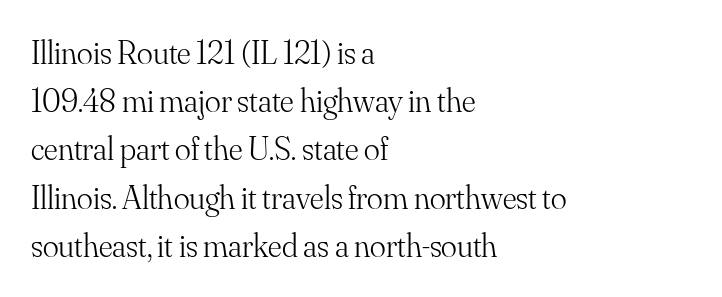
Check under the words: just untouched page. Visually the block forms a straight wall on the left and a jagged coastline on the right. Compared with a typical body face, this is equally light or lighter still. The line-height multiplier appears to be the usual default. Spacing between characters is what you'd get straight out of the box. Observe the serifs anchoring each vertical stroke in this sample.
